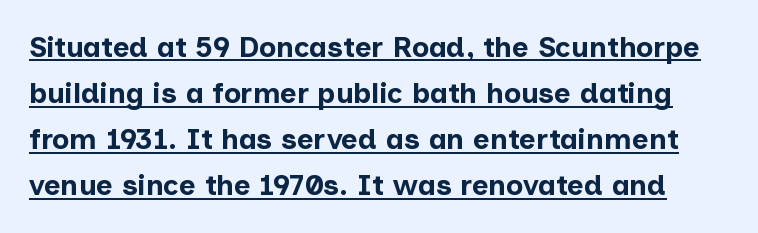
Q: Is the text bold? A: Yes.
Q: Is the text italic (slanted)? A: No, it is upright.
Q: Is the typeface a serif or a sans-serif typeface? A: Sans-serif.
Q: Is the text underlined? A: Yes.
Q: Is the spacing between letters normal or unusually wide? A: Normal.
Q: Is the spacing between lines tight, normal or loose? A: Normal.
Q: Width (condensed, normal, or wide)? A: Normal.
Q: Stroke contrast? A: Low.
Q: x-height? A: Medium.
Q: Monospaced? A: No.
